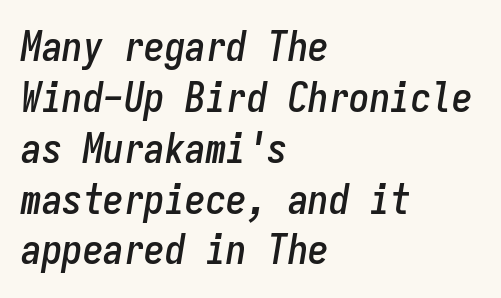
The image shows 41 px condensed type, italic (leaning right), monospaced; set left-aligned, line spacing 1.24x, normal letter spacing, not underlined; low stroke contrast and a medium x-height.
